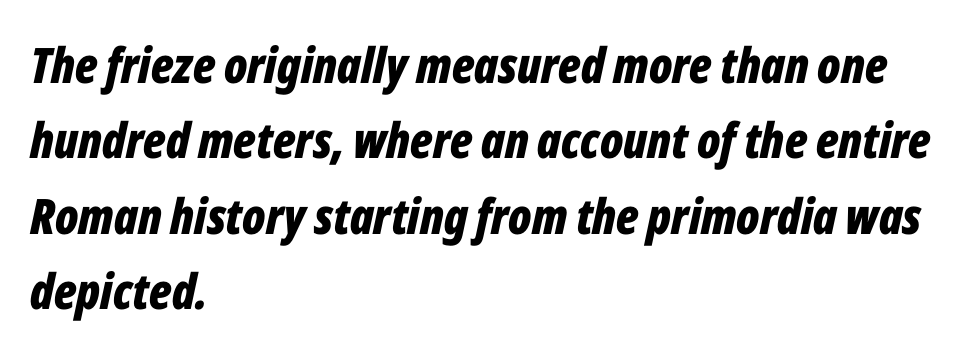
This sample is left-justified, so line endings fall wherever the words run out. This is oblique type, the kind used for emphasis or titles. The foot of each line stays bare and open. In terms of leading, this rendering sits right in the middle.
